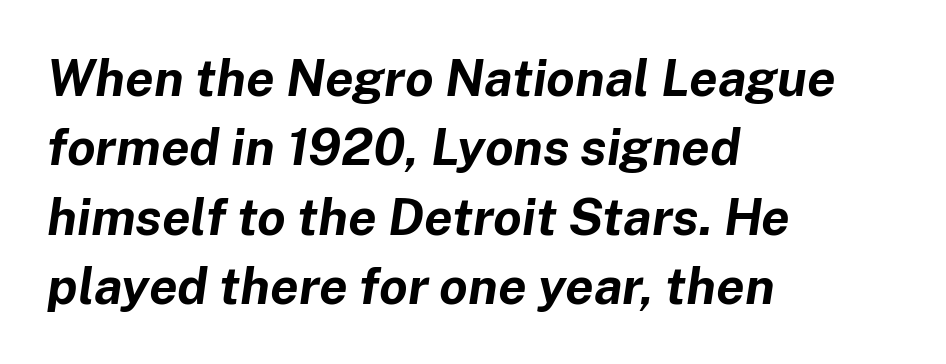
Q: Is the text bold? A: Yes.
Q: Is the text italic (slanted)? A: Yes, it leans right by about 8 degrees.
Q: Is the text underlined? A: No.
Q: How is the paragraph aligned? A: Left-aligned.
Q: Is the spacing between letters normal or unusually wide? A: Normal.
Q: Is the spacing between lines tight, normal or loose? A: Normal.
Q: Width (condensed, normal, or wide)? A: Normal.
Q: Stroke contrast? A: Low.
Q: x-height? A: Medium.
Q: Monospaced? A: No.
